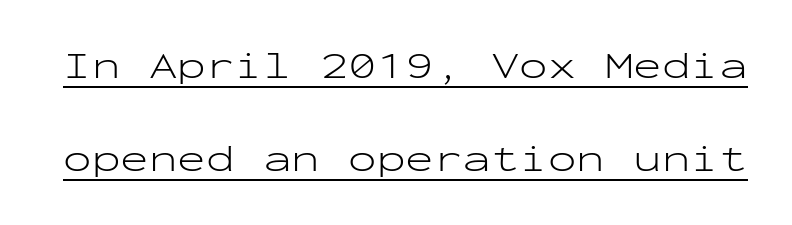
Q: Is the text bold? A: No.
Q: Is the text italic (slanted)? A: No, it is upright.
Q: Is the typeface a serif or a sans-serif typeface? A: Sans-serif.
Q: Is the text underlined? A: Yes.
Q: Is the spacing between letters normal or unusually wide? A: Normal.
Q: Is the spacing between lines tight, normal or loose? A: Loose.
Q: Width (condensed, normal, or wide)? A: Wide.
Q: Stroke contrast? A: Low.
Q: x-height? A: Medium.
Q: Monospaced? A: Yes.
